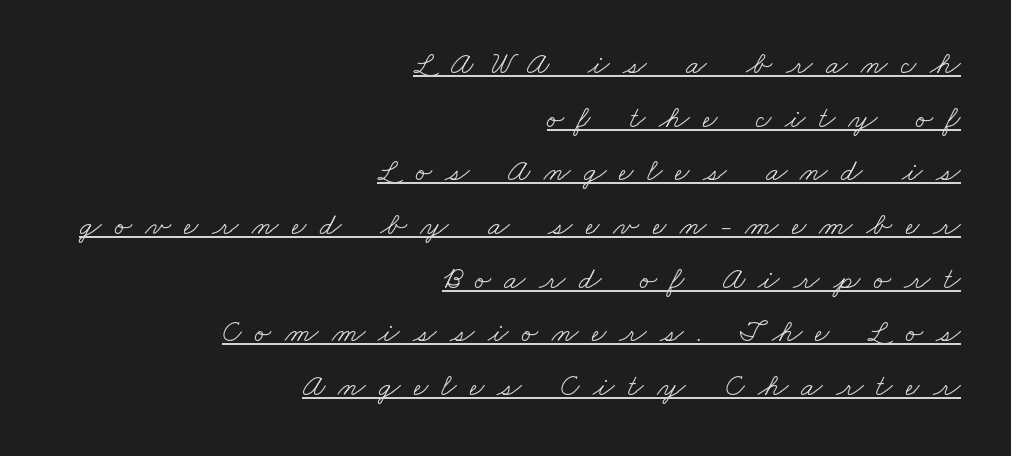
The image shows 31 px light, wide serif type; set right-aligned, line spacing 1.73x, unusually wide letter spacing (+0.43 em), underlined; low stroke contrast and a small x-height.
